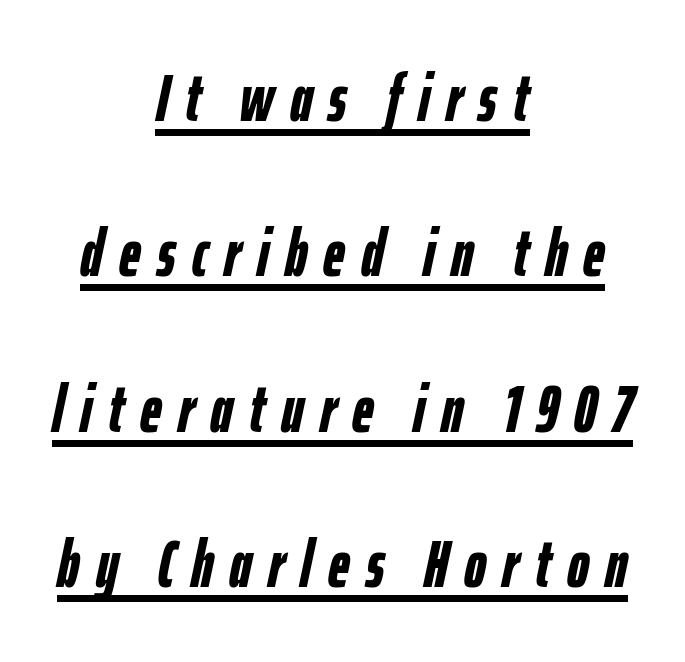
{"italic": "yes", "lean": "right", "slant_degrees": 12, "bold": "yes", "weight": "semibold", "width": "condensed", "stroke_contrast": "low", "x_height": "medium", "monospaced": "no", "underline": "yes", "align": "center", "line_spacing": "loose", "line_spacing_ratio": 2.32, "letter_spacing": "wide", "letter_spacing_em": 0.24, "glyph_px": 67}
